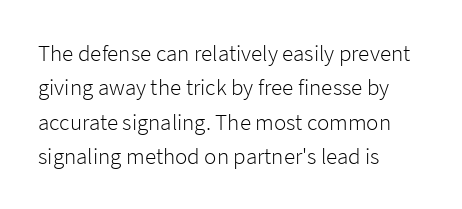
{"italic": "no", "bold": "no", "underline": "no", "align": "left", "line_spacing": "normal", "line_spacing_ratio": 1.49, "letter_spacing": "normal", "letter_spacing_em": 0.0, "glyph_px": 23}
